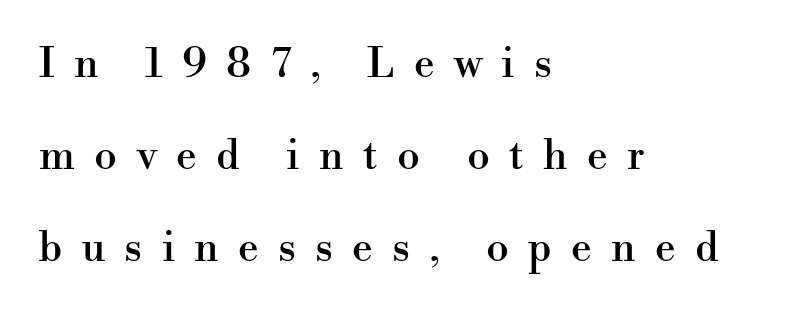
Q: Is the text italic (slanted)? A: No, it is upright.
Q: Is the typeface a serif or a sans-serif typeface? A: Serif.
Q: Is the text underlined? A: No.
Q: How is the paragraph aligned? A: Left-aligned.
Q: Is the spacing between letters normal or unusually wide? A: Unusually wide.
Q: Is the spacing between lines tight, normal or loose? A: Loose.
Q: Width (condensed, normal, or wide)? A: Normal.
Q: Stroke contrast? A: High.
Q: x-height? A: Small.
Q: Monospaced? A: No.
